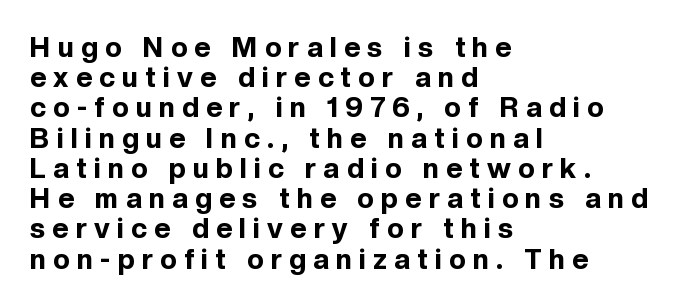
The image shows 28 px bold sans-serif type, upright; set left-aligned, tight line spacing (1.08x), unusually wide letter spacing (+0.26 em), not underlined; a medium x-height.
